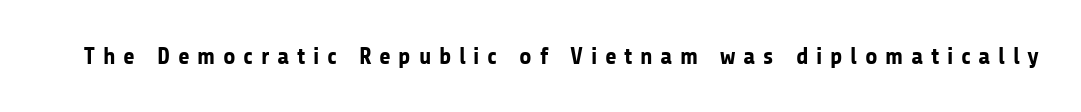
{"italic": "no", "bold": "yes", "underline": "no", "letter_spacing": "wide", "letter_spacing_em": 0.32, "glyph_px": 24}
